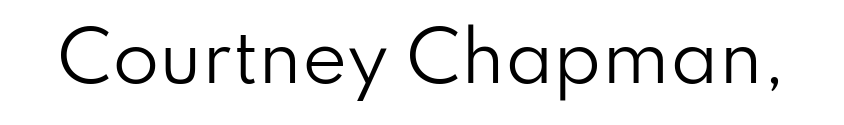
{"serif": "no", "italic": "no", "bold": "no", "weight": "regular", "width": "normal", "stroke_contrast": "low", "x_height": "small", "monospaced": "no", "underline": "no", "letter_spacing": "normal", "letter_spacing_em": 0.0, "glyph_px": 68}
